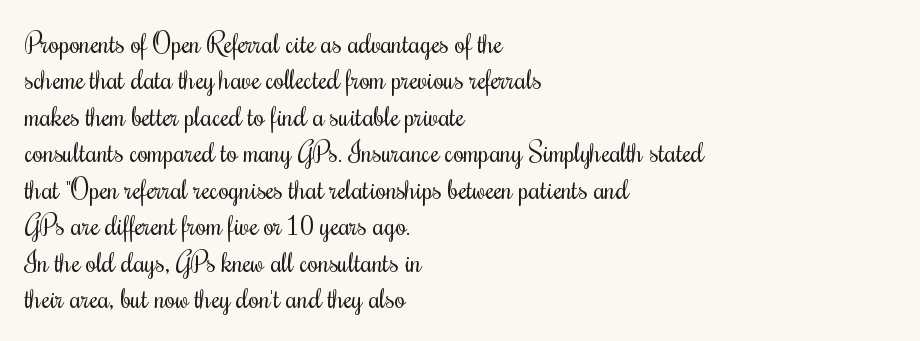
Reading down the column, the eye jumps a familiar distance to each next line. The typesetting does not lean heavy: it is not bold. Horizontal alignment here is leftward, the default for most running prose. The space directly below the letters is spotless. Glyph-to-glyph distance matches everyday printed text.
